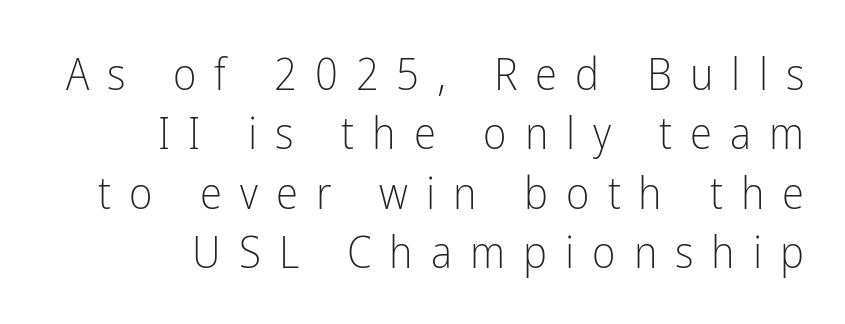
The image shows 45 px light, condensed sans-serif type, upright; set right-aligned, normal line spacing (1.32x), unusually wide letter spacing (+0.4 em), not underlined; low stroke contrast and a medium x-height.
